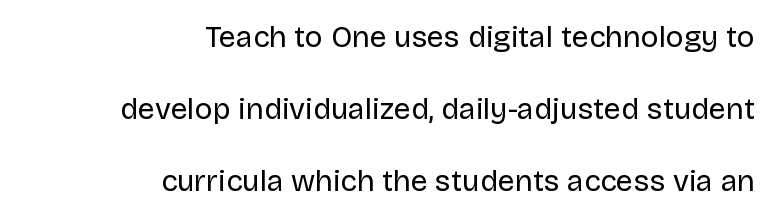
The image shows 30 px regular-weight sans-serif type, upright; set right-aligned, loose line spacing (2.4x), normal letter spacing, not underlined; low stroke contrast and a large x-height.
